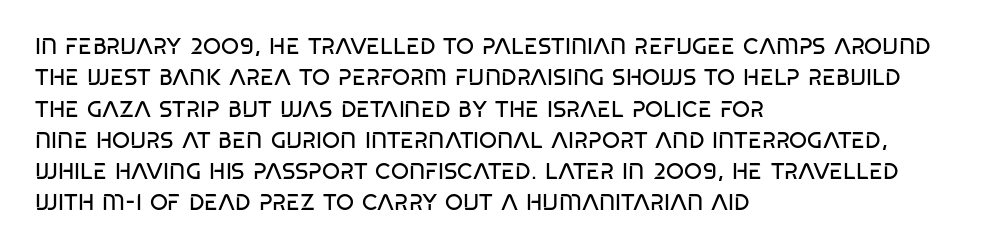
{"bold": "no", "underline": "no", "align": "left", "line_spacing": "normal", "line_spacing_ratio": 1.36, "letter_spacing": "normal", "letter_spacing_em": 0.0, "glyph_px": 23}
